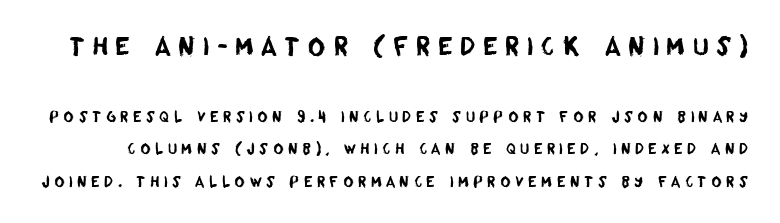
{"underline": "no", "line_spacing": "loose", "line_spacing_ratio": 2.35, "letter_spacing": "wide", "letter_spacing_em": 0.3, "larger_block": "first", "size_ratio": 1.71, "glyph_px": 24}
